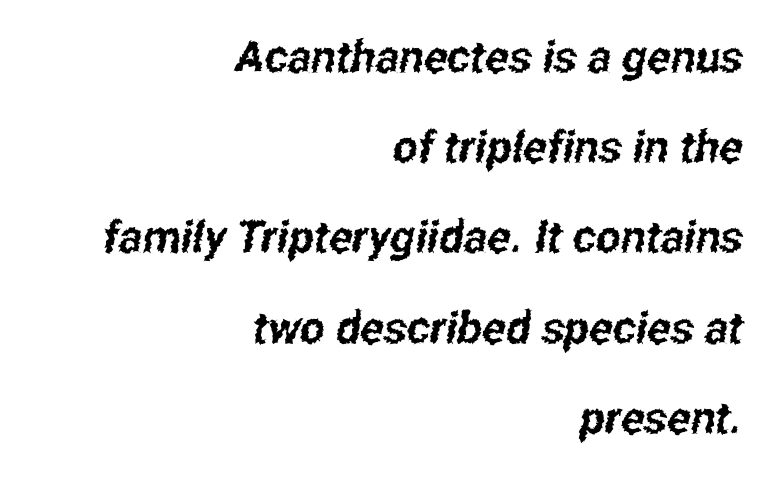
Q: Is the typeface a serif or a sans-serif typeface? A: Sans-serif.
Q: Is the text underlined? A: No.
Q: How is the paragraph aligned? A: Right-aligned.
Q: Is the spacing between letters normal or unusually wide? A: Normal.
Q: Is the spacing between lines tight, normal or loose? A: Loose.
Q: Width (condensed, normal, or wide)? A: Condensed.
Q: Stroke contrast? A: Low.
Q: x-height? A: Medium.
Q: Monospaced? A: No.
